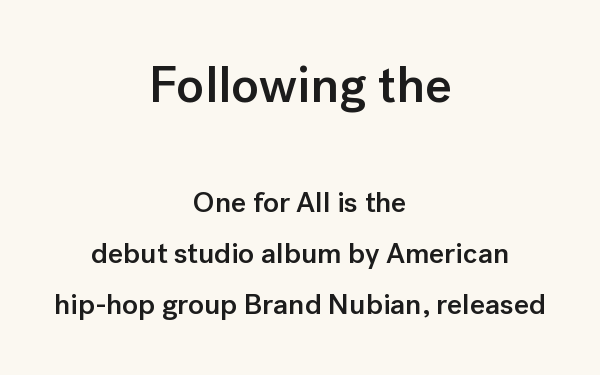
The image shows 51 px semibold sans-serif type, upright; set centered, line spacing 1.76x, normal letter spacing, not underlined; the first (top) block is 1.76x larger; low stroke contrast and a medium x-height.
